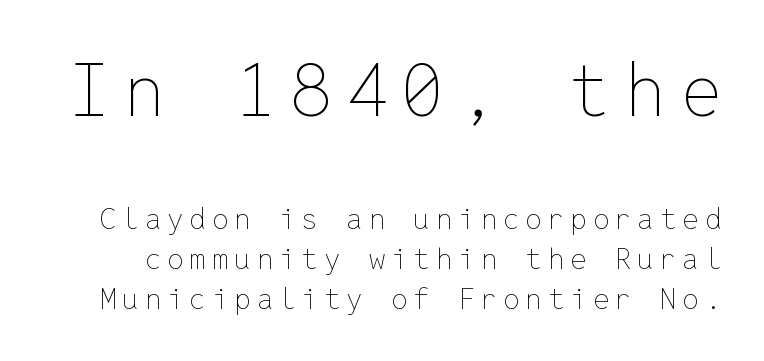
The tracking jumps out immediately: characters are airy and widely separated. The typesetting does not lean heavy: it is not bold. The glyphs are unaccompanied by any horizontal stroke below them. Fixed-width glyphs throughout — classic coding-font behaviour. The upper block of text is set noticeably larger than the block beneath it. The typography opts for an upright posture over an oblique one.
